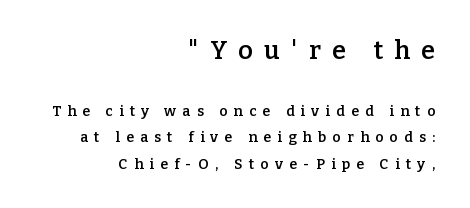
The image shows 25 px text type, upright; set right-aligned, line spacing 1.88x, unusually wide letter spacing (+0.46 em), not underlined; the first (top) block is 1.79x larger.
